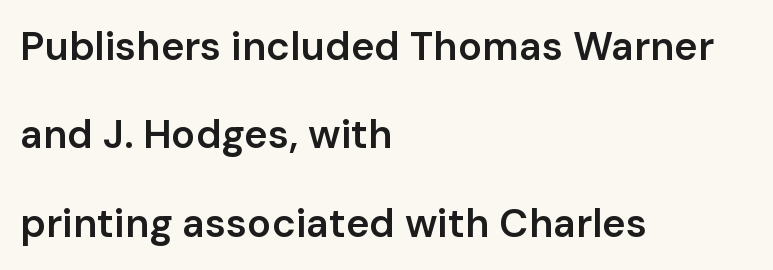
Letters rest on an invisible, unmarked baseline. The characters display no serif detailing; their extremities are plain. Spacing verdict: proportional, widths tailored to each character. Posture: straight, roman, zero tilt. The lines are spread far apart with generous leading.
